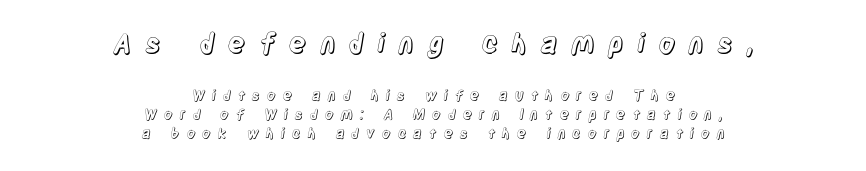
Q: Is the text italic (slanted)? A: Yes.
Q: Is the text underlined? A: No.
Q: How is the paragraph aligned? A: Centered.
Q: Is the spacing between letters normal or unusually wide? A: Unusually wide.
Q: Is the spacing between lines tight, normal or loose? A: Normal.
Q: Which block of text is set in a larger size, the first (top) or the second (bottom)? A: The first (top) one.
